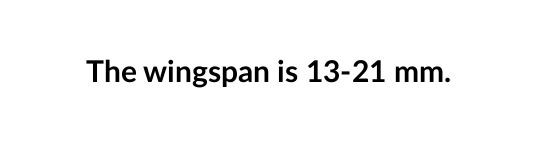
Q: Is the text bold? A: Yes.
Q: Is the text italic (slanted)? A: No, it is upright.
Q: Is the typeface a serif or a sans-serif typeface? A: Sans-serif.
Q: Is the text underlined? A: No.
Q: Is the spacing between letters normal or unusually wide? A: Normal.
Q: Width (condensed, normal, or wide)? A: Normal.
Q: Stroke contrast? A: Low.
Q: x-height? A: Medium.
Q: Monospaced? A: No.
